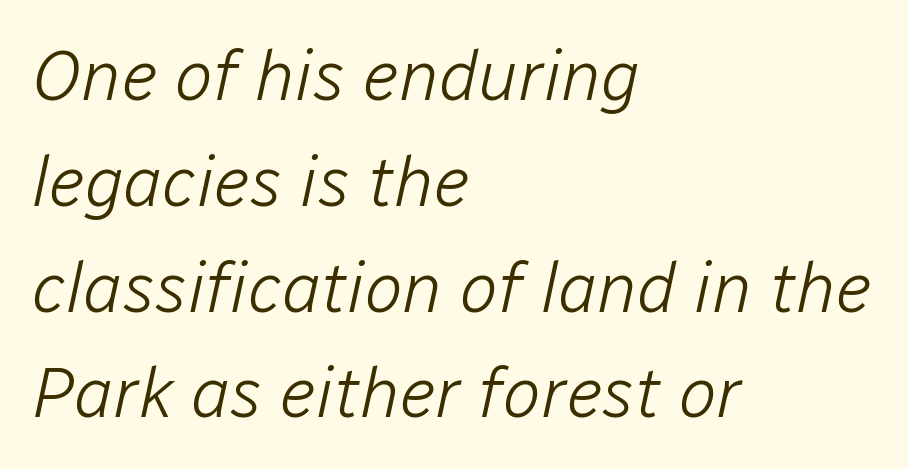
{"italic": "yes", "lean": "right", "slant_degrees": 12, "bold": "no", "weight": "light", "width": "normal", "stroke_contrast": "low", "x_height": "medium", "monospaced": "no", "underline": "no", "align": "left", "line_spacing": "normal", "line_spacing_ratio": 1.49, "letter_spacing": "normal", "letter_spacing_em": 0.0, "glyph_px": 71}
